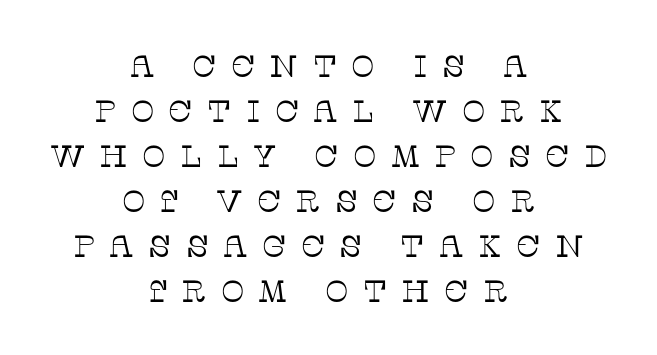
The image shows 31 px thin serif type, upright; set centered, normal line spacing (1.45x), unusually wide letter spacing (+0.46 em), not underlined; low stroke contrast and a large x-height.
